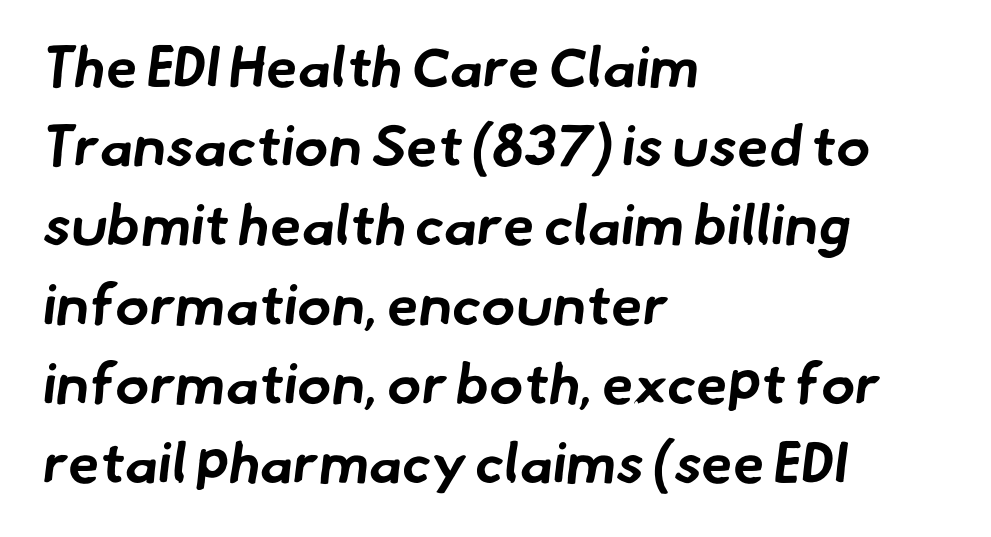
{"serif": "no", "bold": "yes", "weight": "bold", "width": "normal", "stroke_contrast": "low", "x_height": "small", "monospaced": "no", "underline": "no", "align": "left", "line_spacing": "normal", "line_spacing_ratio": 1.39, "letter_spacing": "normal", "letter_spacing_em": 0.0, "glyph_px": 57}
